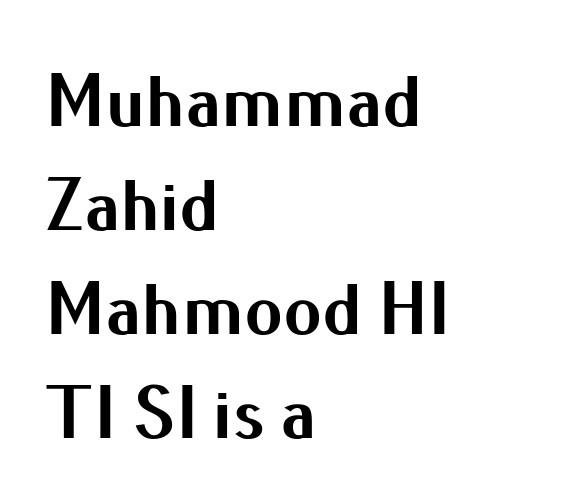
{"serif": "no", "italic": "no", "bold": "yes", "weight": "bold", "width": "normal", "stroke_contrast": "medium", "x_height": "small", "monospaced": "no", "underline": "no", "align": "left", "line_spacing": "normal", "line_spacing_ratio": 1.37, "letter_spacing": "normal", "letter_spacing_em": 0.0, "glyph_px": 76}
